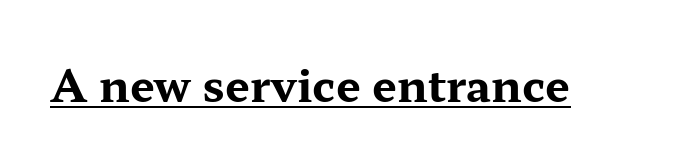
Q: Is the text bold? A: Yes.
Q: Is the text italic (slanted)? A: No, it is upright.
Q: Is the typeface a serif or a sans-serif typeface? A: Serif.
Q: Is the text underlined? A: Yes.
Q: Is the spacing between letters normal or unusually wide? A: Normal.
Q: Width (condensed, normal, or wide)? A: Wide.
Q: Stroke contrast? A: Medium.
Q: x-height? A: Medium.
Q: Monospaced? A: No.
